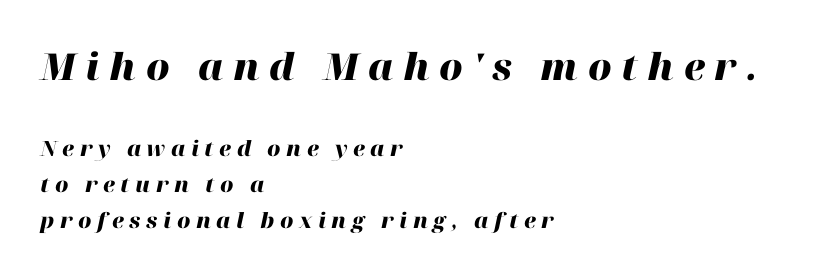
The baseline area is clear. The block sitting higher on the canvas is the one with enlarged characters. The strokes are fattened all the way to bold. Every row of glyphs begins at an identical x-position on the left. Is the type slanted? Yes — the strokes lean at a clear angle. Does extra space separate the letters? Yes, quite a lot of it.
